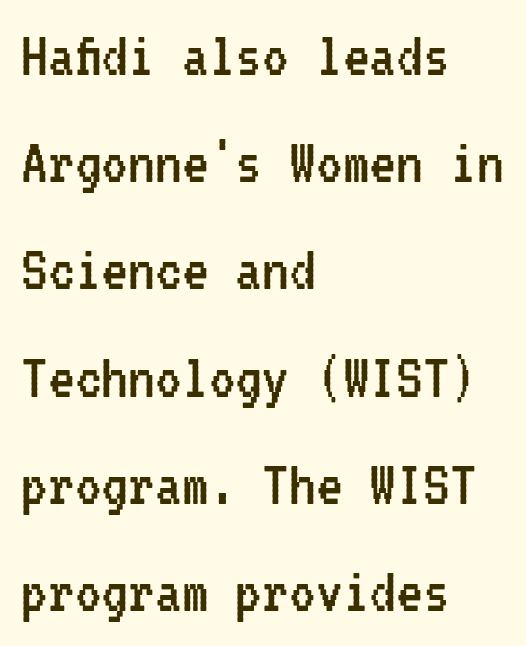
Q: Is the text bold? A: No.
Q: Is the text italic (slanted)? A: No, it is upright.
Q: Is the typeface a serif or a sans-serif typeface? A: Sans-serif.
Q: Is the text underlined? A: No.
Q: How is the paragraph aligned? A: Left-aligned.
Q: Is the spacing between letters normal or unusually wide? A: Normal.
Q: Is the spacing between lines tight, normal or loose? A: Normal.
Q: Width (condensed, normal, or wide)? A: Condensed.
Q: Stroke contrast? A: Low.
Q: x-height? A: Medium.
Q: Monospaced? A: Yes.
